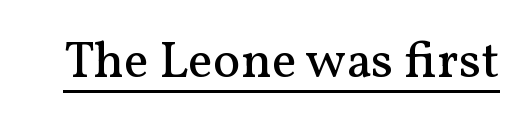
The image shows 52 px regular-weight serif type, upright; set normal letter spacing, underlined; medium stroke contrast and a medium x-height.
